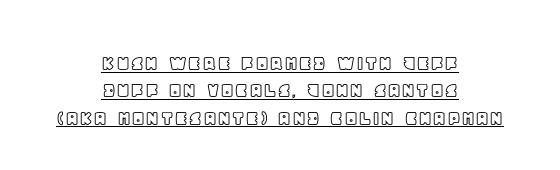
The typography opts for an upright posture over an oblique one. Caption: multi-line text, centered on the measure. Spacing between characters is what you'd get straight out of the box. The face used here appears with an underline applied.
